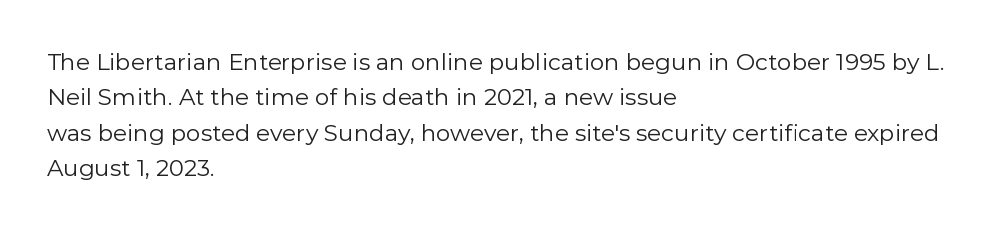
The face looks like a standard text weight, possibly lighter. Vertical strokes here are truly vertical. These lines keep a tight, regular rhythm from letter to letter. Leading matches the norm, producing a regular column. Left-aligned paragraph, ragged on the right. The space directly below the letters is spotless.
